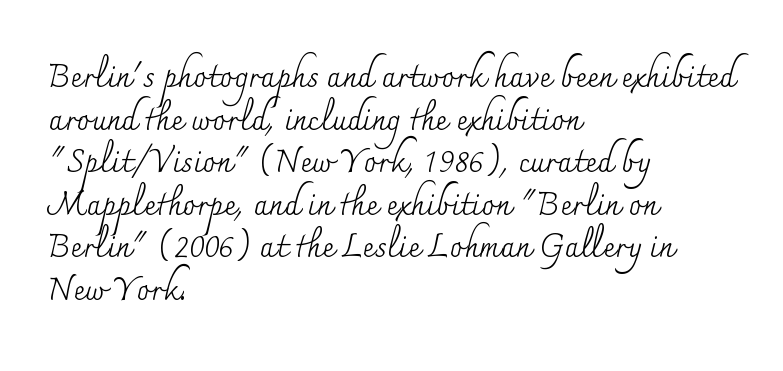
{"serif": "yes", "bold": "no", "weight": "regular", "width": "normal", "stroke_contrast": "medium", "x_height": "small", "monospaced": "no", "underline": "no", "align": "left", "line_spacing": "normal", "line_spacing_ratio": 1.33, "letter_spacing": "normal", "letter_spacing_em": 0.0, "glyph_px": 32}
